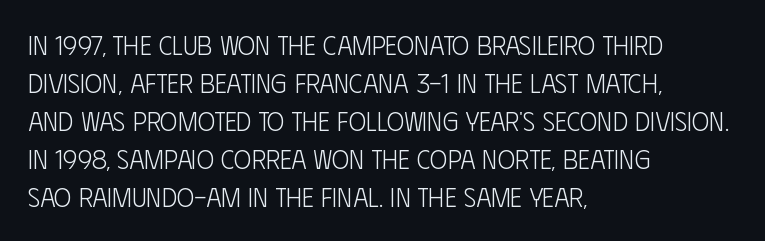
The image shows 26 px text type, upright; set left-aligned, normal line spacing (1.46x), normal letter spacing, not underlined.
